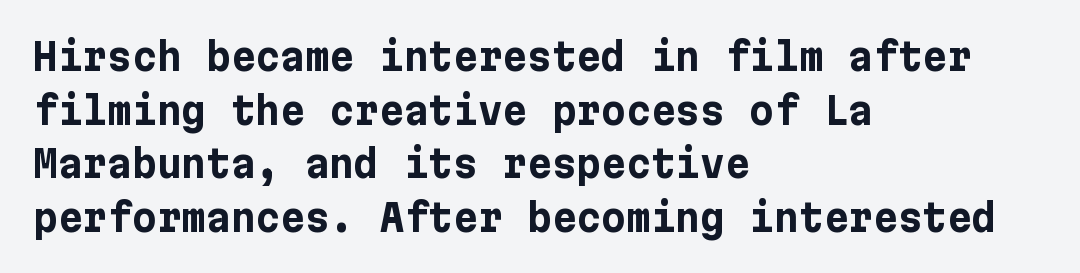
{"serif": "no", "italic": "no", "bold": "yes", "weight": "bold", "width": "normal", "stroke_contrast": "low", "x_height": "medium", "underline": "no", "align": "left", "line_spacing": "normal", "line_spacing_ratio": 1.41, "letter_spacing": "normal", "letter_spacing_em": 0.0, "glyph_px": 38}
